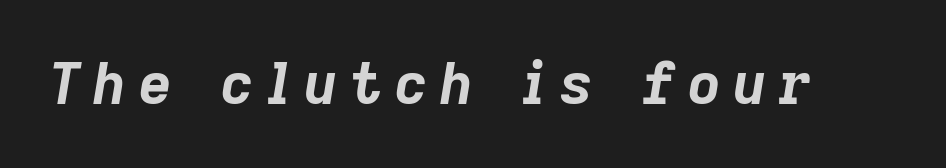
{"italic": "yes", "lean": "right", "slant_degrees": 9, "bold": "yes", "weight": "bold", "width": "normal", "stroke_contrast": "low", "x_height": "medium", "monospaced": "no", "underline": "no", "letter_spacing": "wide", "letter_spacing_em": 0.22, "glyph_px": 57}
